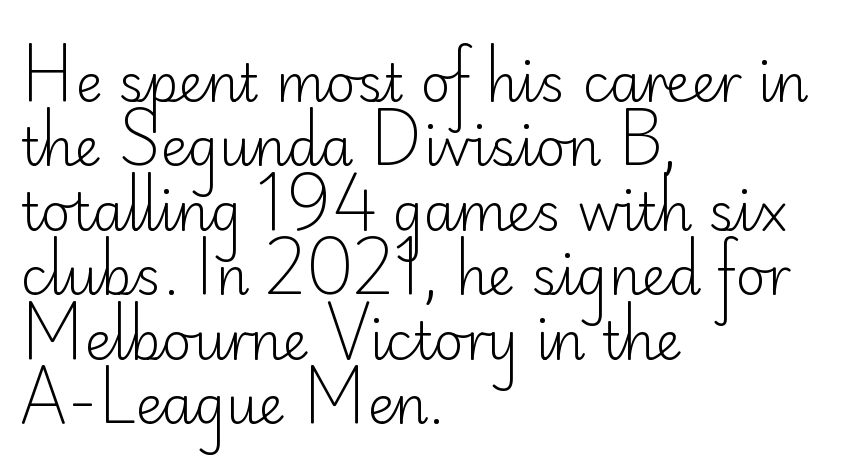
These lines are rendered in a variable-pitch font. Has an underline been added? It has not. No feet cap the strokes, marking this as sans-serif type. A classic flush-left, rag-right setting is used for this passage. Posture: straight, roman, zero tilt. Bold? No — there's no thickening of the strokes.
